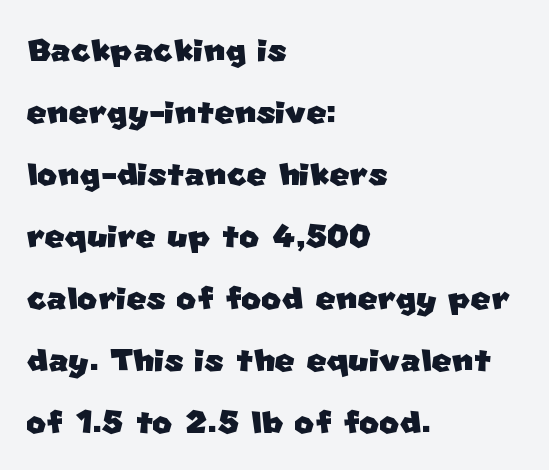
{"serif": "no", "width": "normal", "stroke_contrast": "low", "x_height": "large", "monospaced": "no", "underline": "no", "align": "left", "line_spacing": "normal", "line_spacing_ratio": 1.44, "letter_spacing": "normal", "letter_spacing_em": 0.0, "glyph_px": 43}
